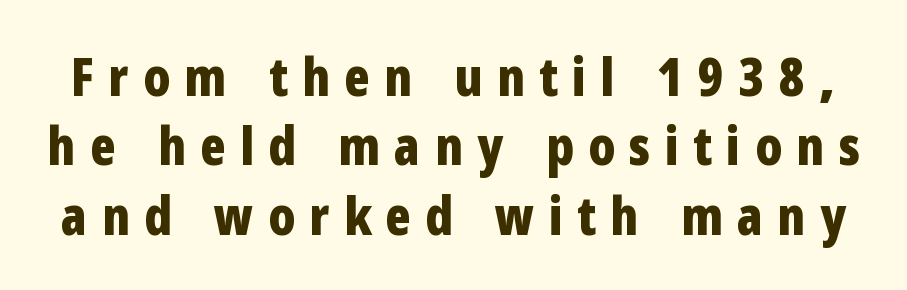
The image shows 53 px bold, condensed sans-serif type, upright; set normal line spacing (1.31x), unusually wide letter spacing (+0.27 em), not underlined; low stroke contrast and a medium x-height.
